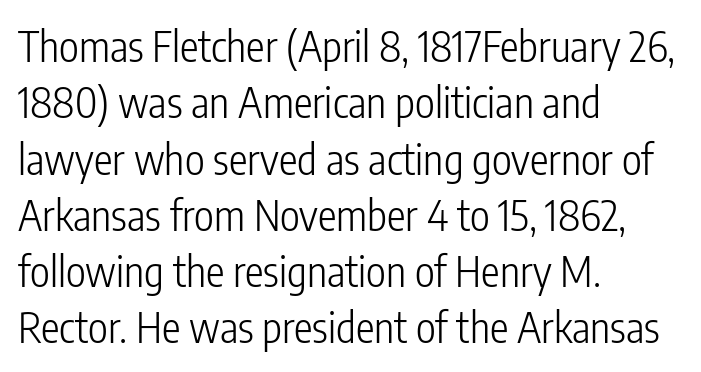
Q: Is the text bold? A: No.
Q: Is the text italic (slanted)? A: No, it is upright.
Q: Is the typeface a serif or a sans-serif typeface? A: Sans-serif.
Q: Is the text underlined? A: No.
Q: How is the paragraph aligned? A: Left-aligned.
Q: Is the spacing between letters normal or unusually wide? A: Normal.
Q: Is the spacing between lines tight, normal or loose? A: Normal.
Q: Width (condensed, normal, or wide)? A: Condensed.
Q: Stroke contrast? A: Low.
Q: x-height? A: Medium.
Q: Monospaced? A: No.
